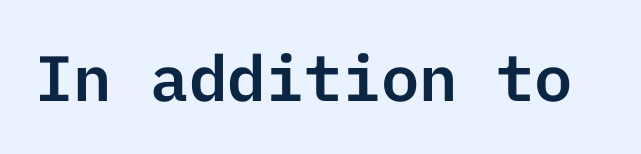
Q: Is the text italic (slanted)? A: No, it is upright.
Q: Is the typeface a serif or a sans-serif typeface? A: Sans-serif.
Q: Is the text underlined? A: No.
Q: Is the spacing between letters normal or unusually wide? A: Normal.
Q: Width (condensed, normal, or wide)? A: Normal.
Q: Stroke contrast? A: Low.
Q: x-height? A: Medium.
